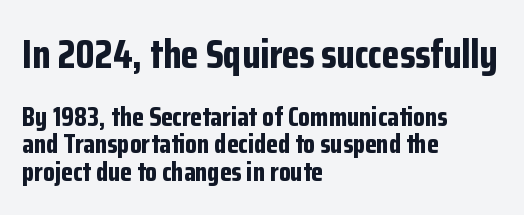
This is sans-serif lettering, the kind often seen on screens and signage. The type sits square on the baseline with zero lean. Heavy, bold letterforms. The rag falls on the right side of this text block. The upper block of text is set noticeably larger than the block beneath it.
